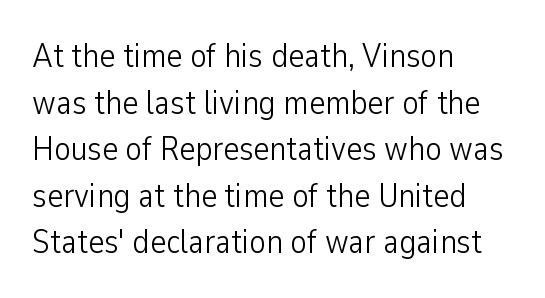
Lines of text with bare space underneath. Line spacing here is normal. Here the designer chose a conventional face with non-uniform glyph widths. The letterforms sit at book weight or below. The lines in this sample share a left origin and differ only in where they stop.
